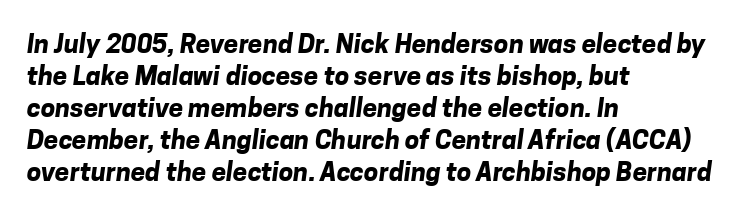
The image shows 26 px bold type; set left-aligned, line spacing 1.23x, normal letter spacing, not underlined.
